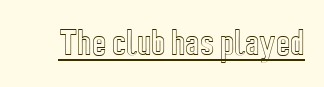
The image shows 30 px condensed type, upright; set normal letter spacing, underlined; a medium x-height.
